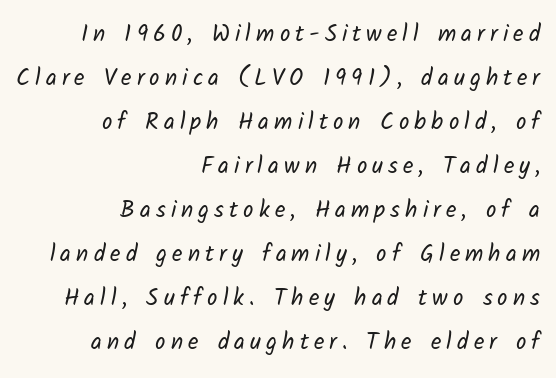
Q: Is the text bold? A: No.
Q: Is the text underlined? A: No.
Q: How is the paragraph aligned? A: Right-aligned.
Q: Is the spacing between letters normal or unusually wide? A: Unusually wide.
Q: Is the spacing between lines tight, normal or loose? A: Loose.
